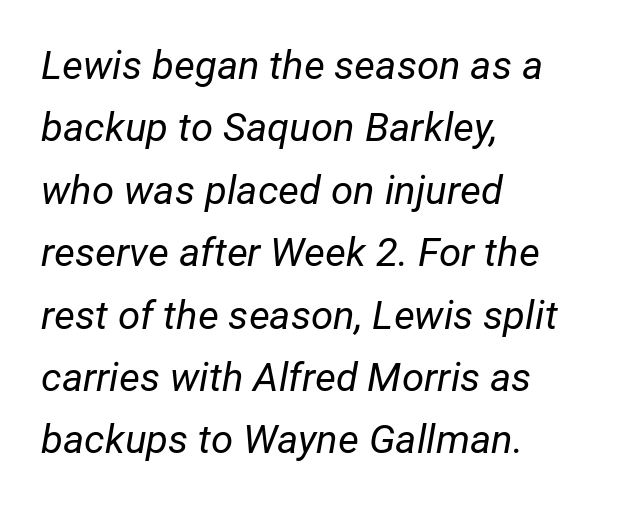
{"italic": "yes", "lean": "right", "slant_degrees": 12, "bold": "no", "weight": "regular", "width": "normal", "stroke_contrast": "low", "x_height": "medium", "monospaced": "no", "underline": "no", "align": "left", "line_spacing": "normal", "line_spacing_ratio": 1.56, "letter_spacing": "normal", "letter_spacing_em": 0.0, "glyph_px": 40}
